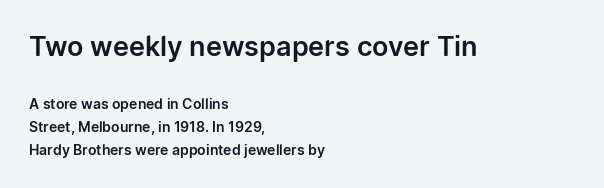
The typography opts for an upright posture over an oblique one. Clear beneath every line of the passage. Notice how the passage keeps a crisp vertical edge on the left only. The block sitting higher on the canvas is the one with enlarged characters. The letters sit at their default tracking, neither squeezed nor spread. A typesetter would call this leading conventional body-copy spacing.
